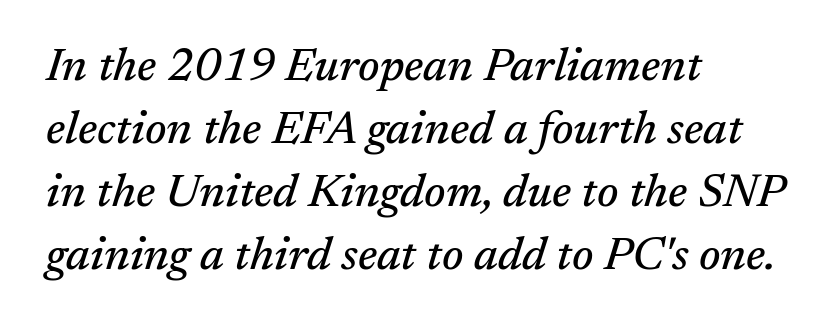
How would I describe the line gaps? Plain and ordinary. The text carries the slant typical of an italic or oblique font. The characters display serif detailing at their extremities. Anything drawn beneath the words? Only blank space. Each letter keeps its own natural width here, so spacing adapts to shape. What stands out about the letter spacing? Nothing — it is the standard amount.
